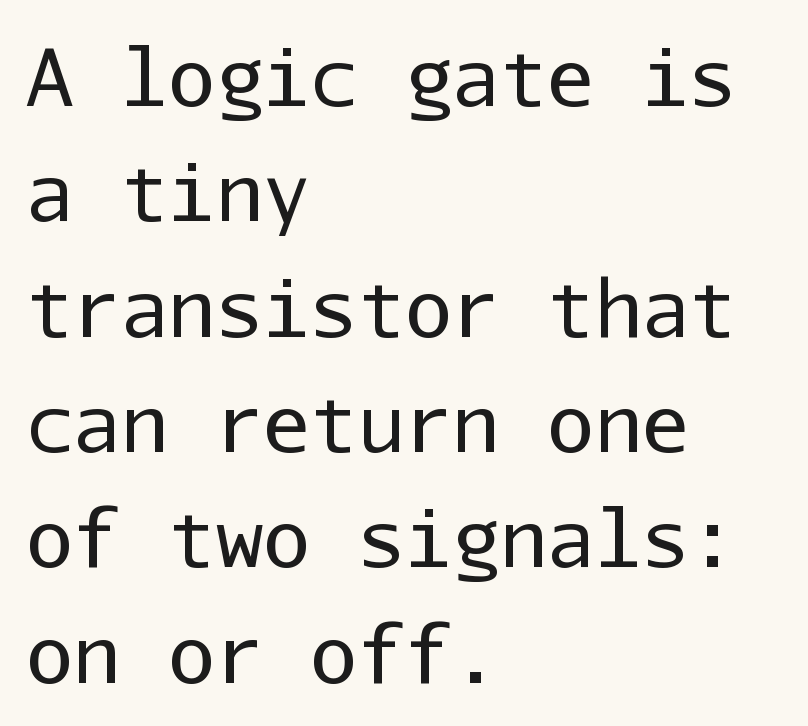
The image shows 79 px regular-weight sans-serif type, upright, monospaced; set left-aligned, normal line spacing (1.46x), normal letter spacing, not underlined; low stroke contrast and a medium x-height.
